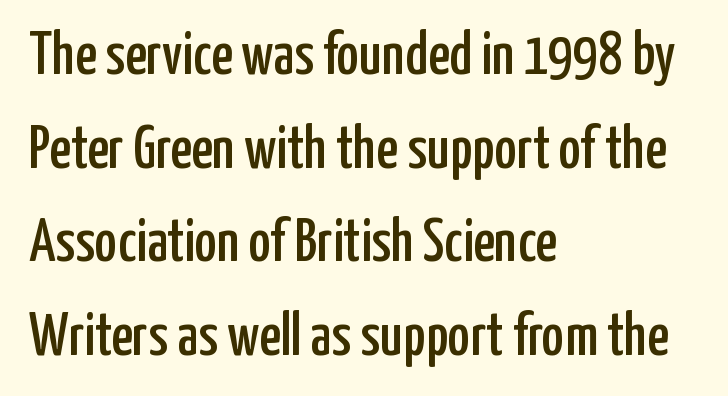
The image shows 60 px condensed sans-serif type, upright; set left-aligned, normal line spacing (1.56x), normal letter spacing, not underlined; low stroke contrast and a medium x-height.
